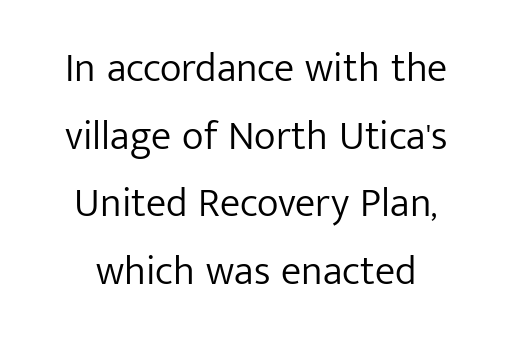
{"serif": "no", "italic": "no", "bold": "no", "weight": "light", "width": "normal", "stroke_contrast": "low", "x_height": "medium", "monospaced": "no", "underline": "no", "align": "center", "line_spacing": "normal", "line_spacing_ratio": 1.65, "letter_spacing": "normal", "letter_spacing_em": 0.0, "glyph_px": 41}
